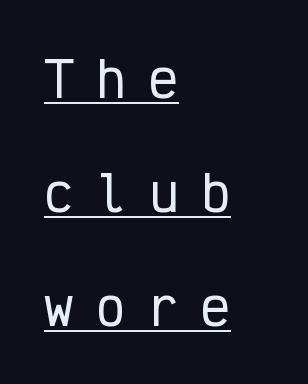
The letters stand straight up with perfectly vertical stems. This block would shrink considerably if given ordinary leading; it's expanded now. Font category for this specimen: sans-serif. Spacing verdict: monospaced, one width for all characters.
